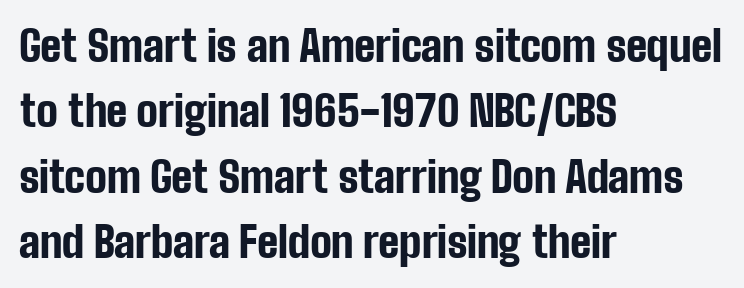
The image shows 43 px bold, condensed sans-serif type, upright; set left-aligned, normal line spacing (1.52x), normal letter spacing, not underlined; low stroke contrast and a medium x-height.
